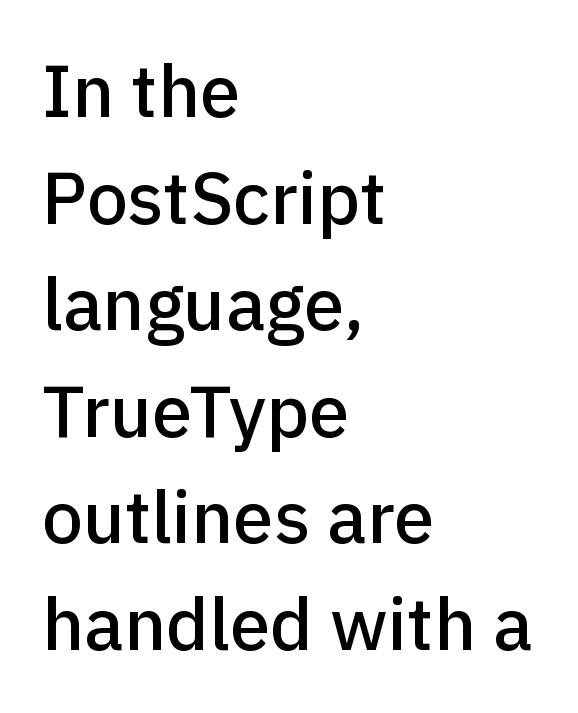
Q: Is the text italic (slanted)? A: No, it is upright.
Q: Is the typeface a serif or a sans-serif typeface? A: Sans-serif.
Q: Is the text underlined? A: No.
Q: How is the paragraph aligned? A: Left-aligned.
Q: Is the spacing between letters normal or unusually wide? A: Normal.
Q: Is the spacing between lines tight, normal or loose? A: Normal.
Q: Width (condensed, normal, or wide)? A: Normal.
Q: Stroke contrast? A: Low.
Q: x-height? A: Medium.
Q: Monospaced? A: No.
